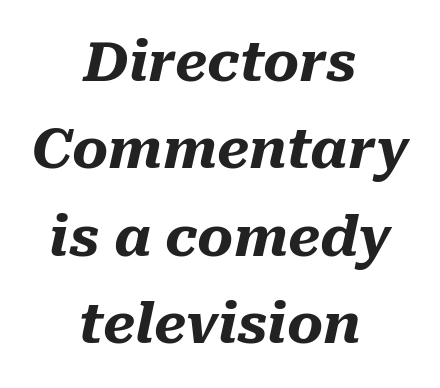
The image shows 55 px heavy type, italic (leaning right); set centered, normal line spacing (1.59x), normal letter spacing, not underlined; medium stroke contrast and a medium x-height.
